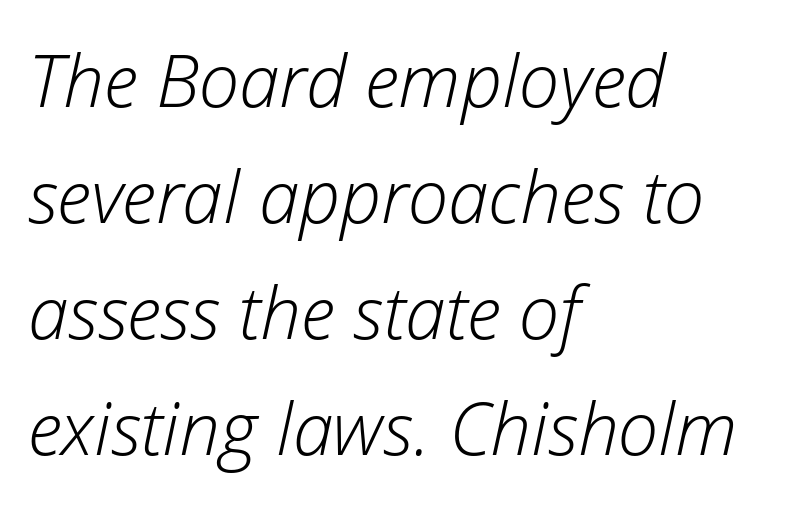
{"italic": "yes", "lean": "right", "slant_degrees": 12, "bold": "no", "weight": "light", "width": "normal", "stroke_contrast": "low", "x_height": "medium", "monospaced": "no", "underline": "no", "align": "left", "line_spacing": "normal", "line_spacing_ratio": 1.59, "letter_spacing": "normal", "letter_spacing_em": 0.0, "glyph_px": 73}
